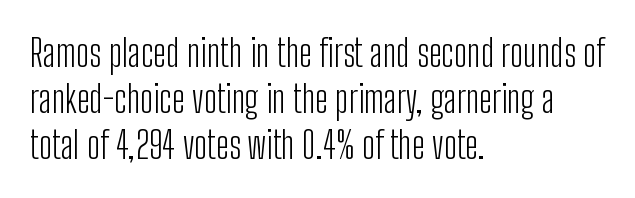
This rendering leaves character spacing at its baseline value. Is there any slant? The stems are plumb. Are there feet on the stems? There aren't — it's a sans. Compared with a typical body face, this is equally light or lighter still.
